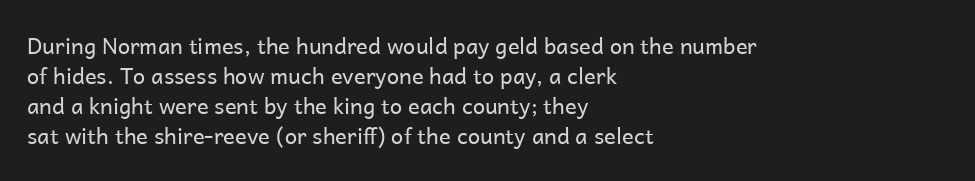
Q: Is the text bold? A: No.
Q: Is the text italic (slanted)? A: No, it is upright.
Q: Is the text underlined? A: No.
Q: How is the paragraph aligned? A: Left-aligned.
Q: Is the spacing between letters normal or unusually wide? A: Normal.
Q: Is the spacing between lines tight, normal or loose? A: Normal.
